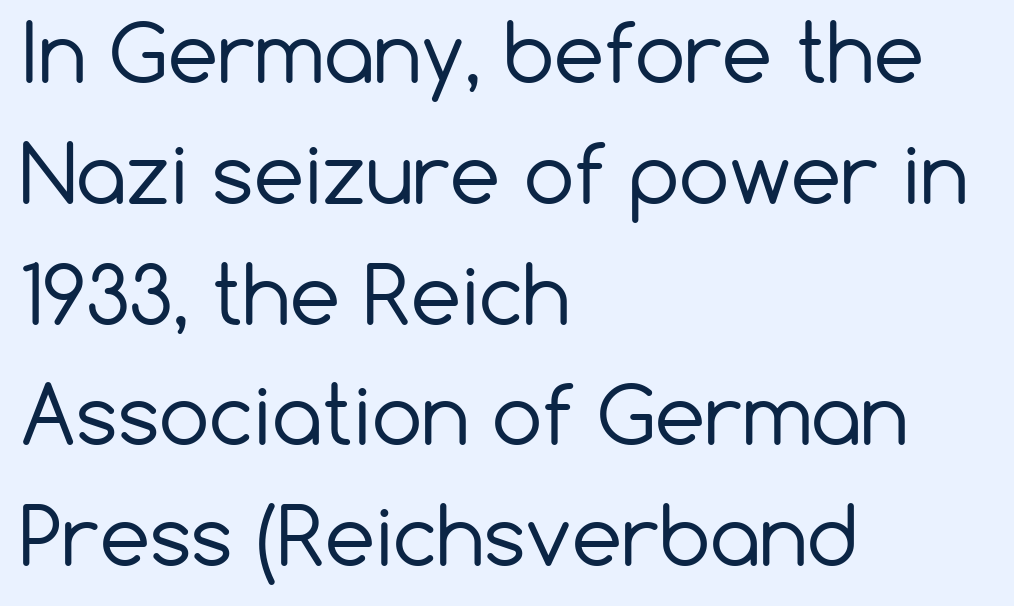
The vertical gap from one line to the next is medium. You could not count columns in this text — the font is proportionally spaced. This sample uses a sans-serif face. Heft: none added — not bold.
